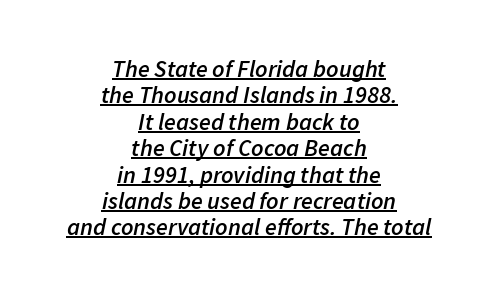
Q: Is the text bold? A: Semi-bold.
Q: Is the text italic (slanted)? A: Yes, it leans right by about 11 degrees.
Q: Is the text underlined? A: Yes.
Q: How is the paragraph aligned? A: Centered.
Q: Is the spacing between letters normal or unusually wide? A: Normal.
Q: Is the spacing between lines tight, normal or loose? A: Tight.
